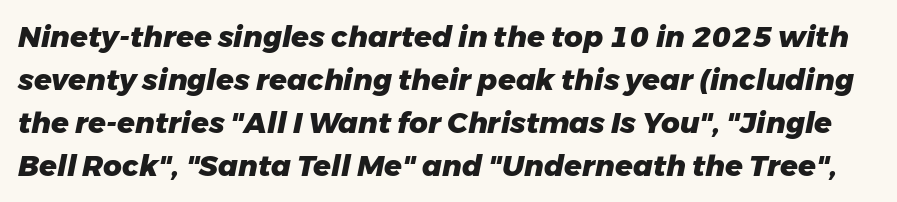
{"italic": "yes", "lean": "right", "slant_degrees": 11, "bold": "yes", "weight": "heavy", "width": "normal", "stroke_contrast": "low", "x_height": "medium", "monospaced": "no", "underline": "no", "line_spacing": "normal", "line_spacing_ratio": 1.48, "letter_spacing": "normal", "letter_spacing_em": 0.0, "glyph_px": 29}
